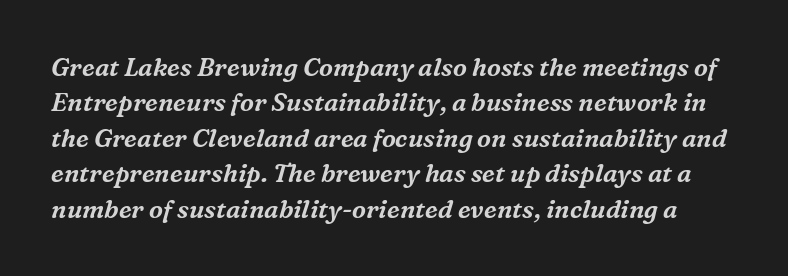
{"italic": "yes", "lean": "right", "slant_degrees": 16, "underline": "no", "line_spacing": "normal", "line_spacing_ratio": 1.42, "letter_spacing": "normal", "letter_spacing_em": 0.0, "glyph_px": 25}
